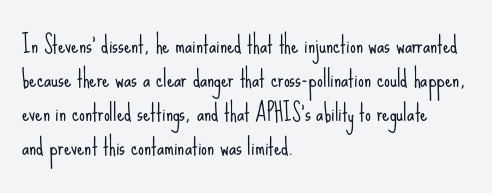
The image shows 23 px text type, upright; set left-aligned, normal line spacing (1.48x), normal letter spacing, not underlined.
